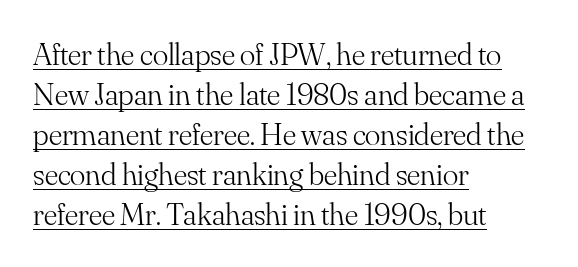
A typesetter would call this proportional, since set widths differ per character. Tracking here is standard; glyphs follow each other at the usual distance. Each letter's strokes conclude with small projecting serifs. Weight: in the light-to-regular range. The rendering uses a moderate line-height, typical for paragraphs. Notice how the stems are strictly vertical — no italics here.
